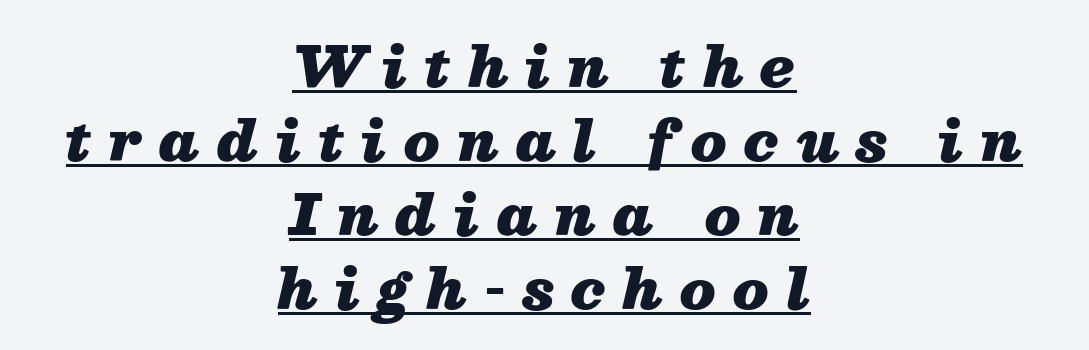
The image shows 56 px heavy type, italic (leaning right); set centered, normal line spacing (1.32x), unusually wide letter spacing (+0.31 em), underlined; medium stroke contrast and a medium x-height.
